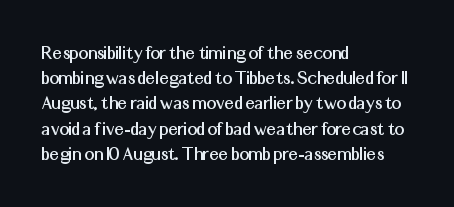
Q: Is the text italic (slanted)? A: No, it is upright.
Q: Is the text underlined? A: No.
Q: How is the paragraph aligned? A: Left-aligned.
Q: Is the spacing between letters normal or unusually wide? A: Normal.
